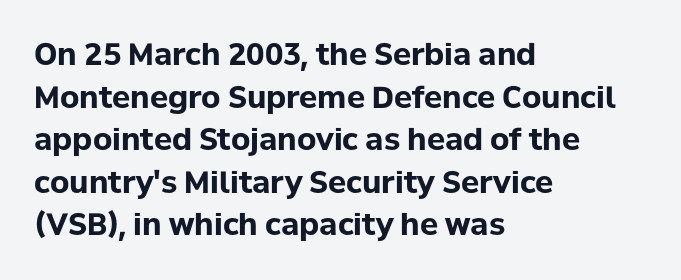
The image shows 30 px bold sans-serif type, upright; set left-aligned, normal line spacing (1.42x), normal letter spacing, not underlined; low stroke contrast and a medium x-height.
